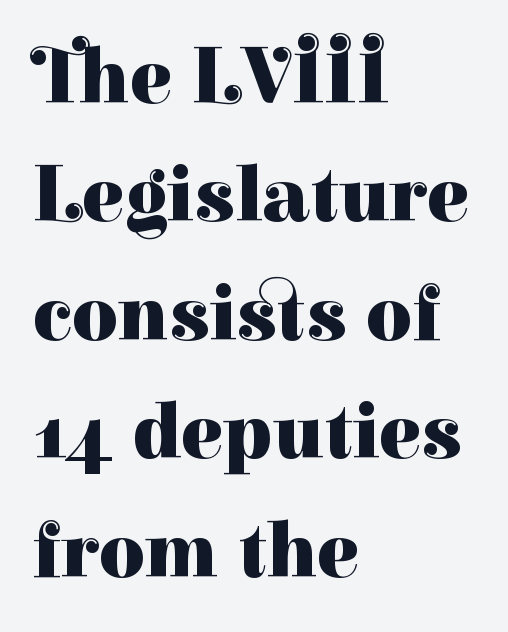
The image shows 79 px heavy serif type, upright; set left-aligned, normal line spacing (1.5x), normal letter spacing, not underlined; high stroke contrast and a medium x-height.
